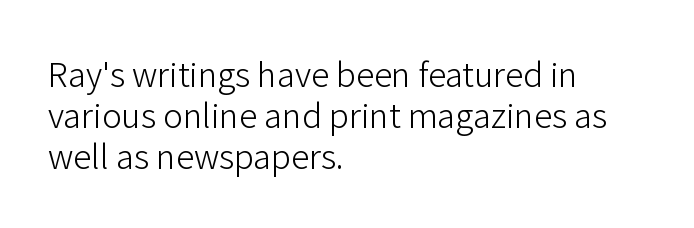
{"serif": "no", "italic": "no", "bold": "no", "weight": "light", "width": "normal", "stroke_contrast": "low", "x_height": "medium", "monospaced": "no", "underline": "no", "align": "left", "line_spacing": "normal", "line_spacing_ratio": 1.25, "letter_spacing": "normal", "letter_spacing_em": 0.0, "glyph_px": 33}
